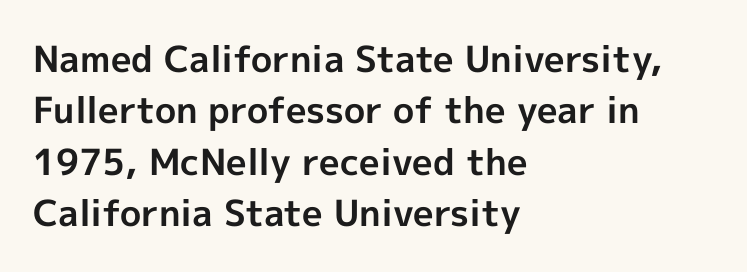
{"serif": "no", "italic": "no", "bold": "yes", "weight": "bold", "width": "normal", "x_height": "medium", "monospaced": "no", "underline": "no", "align": "left", "line_spacing": "normal", "line_spacing_ratio": 1.43, "letter_spacing": "normal", "letter_spacing_em": 0.0, "glyph_px": 36}
